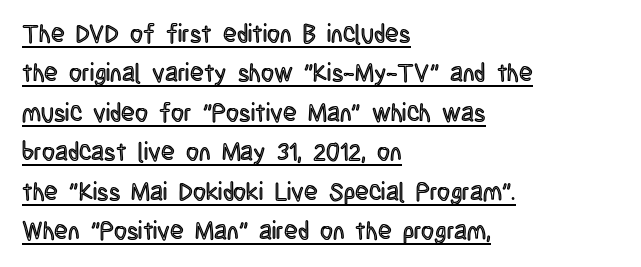
The face used here appears with an underline applied. All the whitespace from short lines collects on the right. Does extra space separate the letters? No, they use regular spacing. Leading matches the norm, producing a regular column. These lines were composed using upright roman letters.
